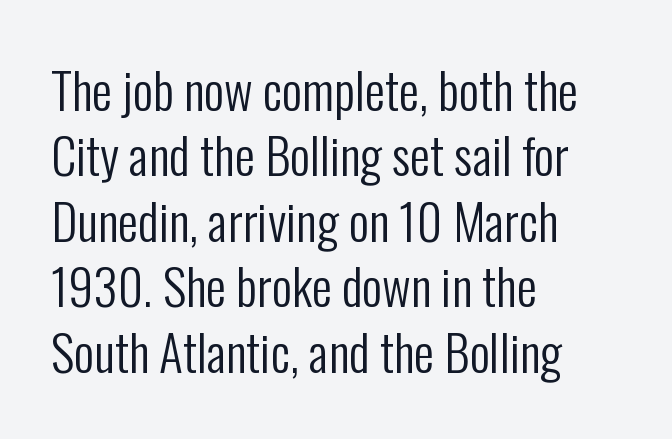
The typeface has the unassuming heft of standard copy or less. Characters remain perfectly vertical along every line. A classic flush-left, rag-right setting is used for this passage. A typesetter would call this proportional, since set widths differ per character.
